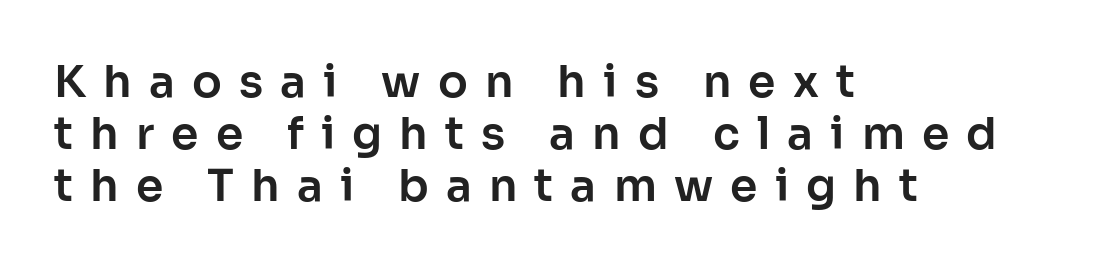
If you drew a ruler down the left edge, every line would touch it. Spacing verdict: proportional, widths tailored to each character. The characters display no serif detailing; their extremities are plain. Italic? Not at all — the glyphs are vertical. These lines have a slow, spaced-out rhythm from letter to letter. The area under the type is left untouched.
